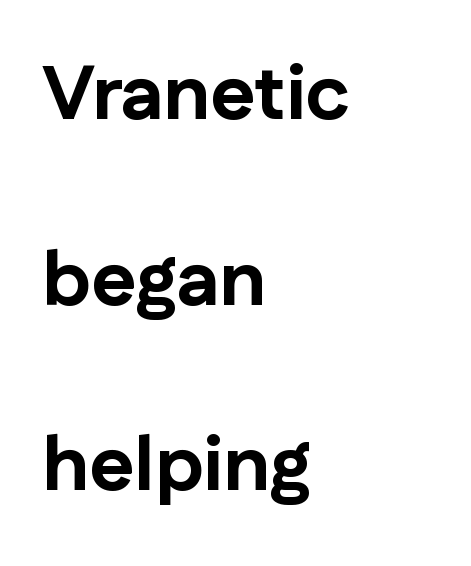
Q: Is the text bold? A: Yes.
Q: Is the text italic (slanted)? A: No, it is upright.
Q: Is the typeface a serif or a sans-serif typeface? A: Sans-serif.
Q: Is the text underlined? A: No.
Q: How is the paragraph aligned? A: Left-aligned.
Q: Is the spacing between letters normal or unusually wide? A: Normal.
Q: Is the spacing between lines tight, normal or loose? A: Loose.
Q: Width (condensed, normal, or wide)? A: Normal.
Q: Stroke contrast? A: Low.
Q: x-height? A: Medium.
Q: Monospaced? A: No.
